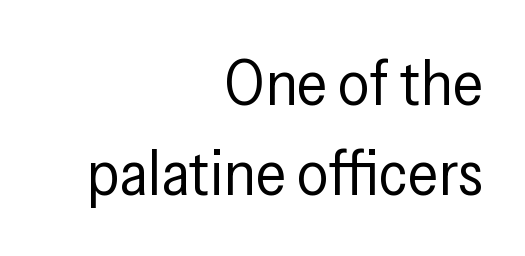
Q: Is the text bold? A: No.
Q: Is the text italic (slanted)? A: No, it is upright.
Q: Is the typeface a serif or a sans-serif typeface? A: Sans-serif.
Q: Is the text underlined? A: No.
Q: How is the paragraph aligned? A: Right-aligned.
Q: Is the spacing between letters normal or unusually wide? A: Normal.
Q: Is the spacing between lines tight, normal or loose? A: Normal.
Q: Width (condensed, normal, or wide)? A: Condensed.
Q: Stroke contrast? A: Low.
Q: x-height? A: Medium.
Q: Monospaced? A: No.
